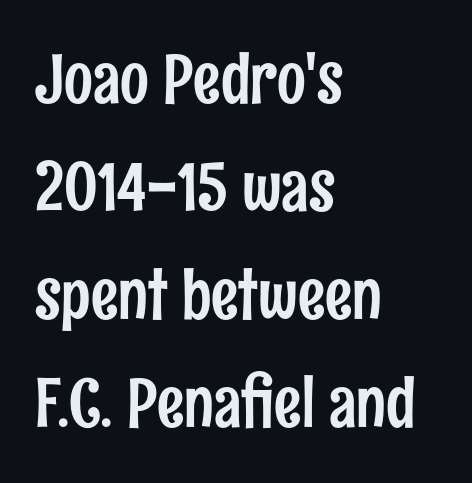
{"serif": "no", "italic": "no", "width": "condensed", "stroke_contrast": "low", "x_height": "medium", "monospaced": "no", "underline": "no", "align": "left", "line_spacing": "normal", "line_spacing_ratio": 1.59, "letter_spacing": "normal", "letter_spacing_em": 0.0, "glyph_px": 68}
